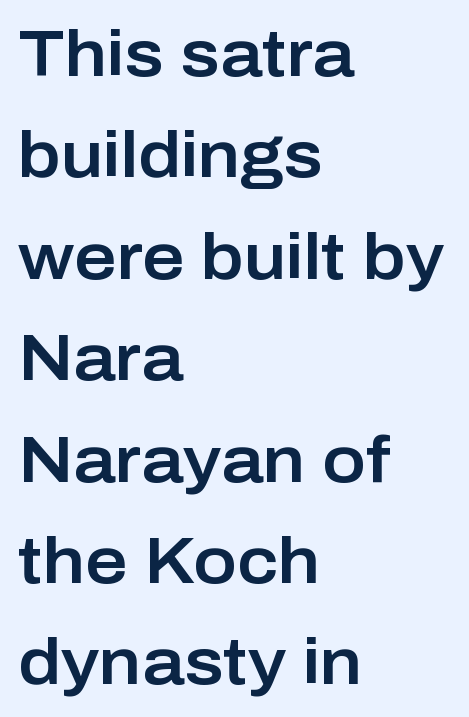
The image shows 65 px sans-serif type, upright; set left-aligned, normal line spacing (1.56x), normal letter spacing, not underlined; low stroke contrast and a medium x-height.
